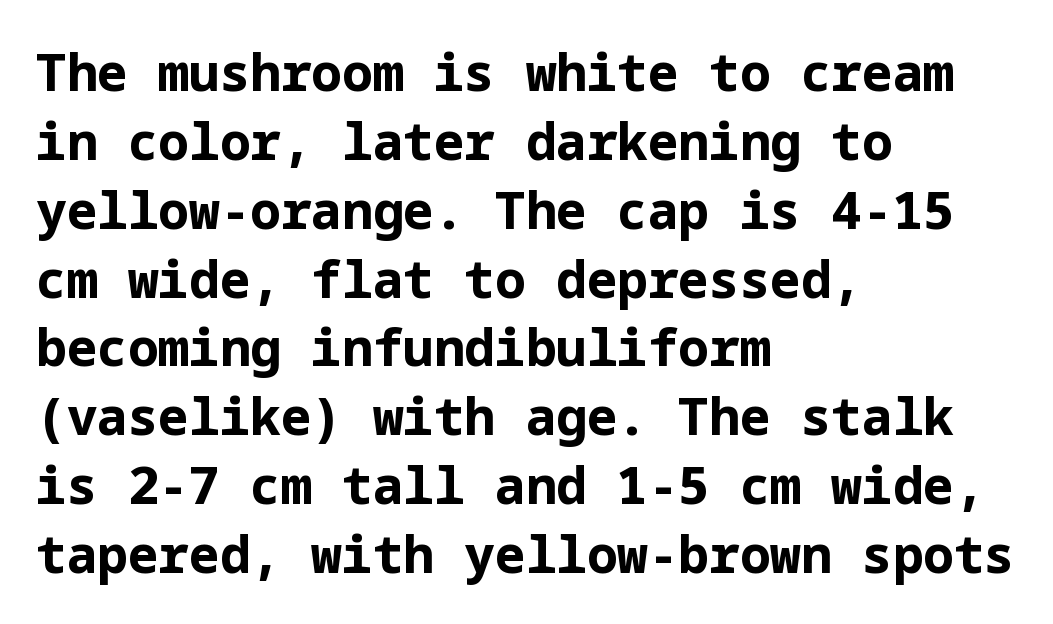
Strong, thick strokes mark this as bold type. The designer went with a sans here, leaving each stem footless. Nobody drew a line under any word here. The font's upright variant was chosen for this text. A normal amount of white space separates one row of letters from the next.
